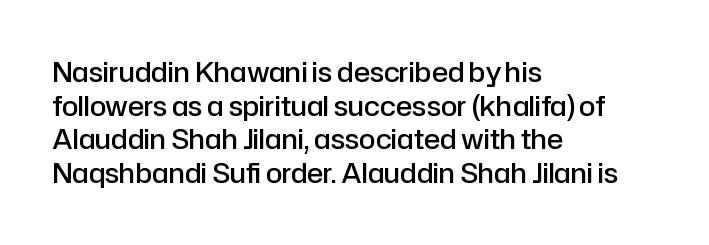
The image shows 27 px text type, upright; set left-aligned, normal line spacing (1.25x), normal letter spacing, not underlined.
